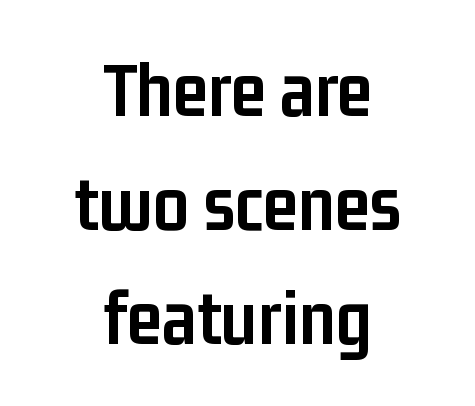
{"serif": "no", "italic": "no", "bold": "yes", "weight": "semibold", "width": "condensed", "stroke_contrast": "low", "x_height": "medium", "monospaced": "no", "underline": "no", "align": "center", "line_spacing": "normal", "line_spacing_ratio": 1.44, "letter_spacing": "normal", "letter_spacing_em": 0.0, "glyph_px": 79}
